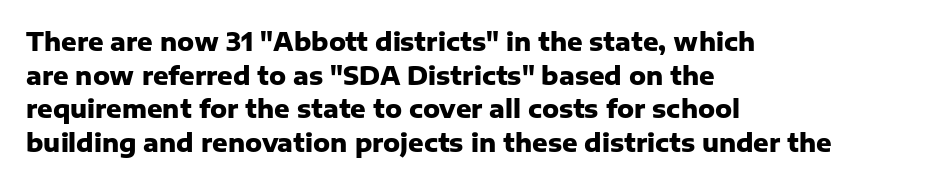
The image shows 24 px bold type, upright; set left-aligned, normal line spacing (1.4x), normal letter spacing, not underlined.
